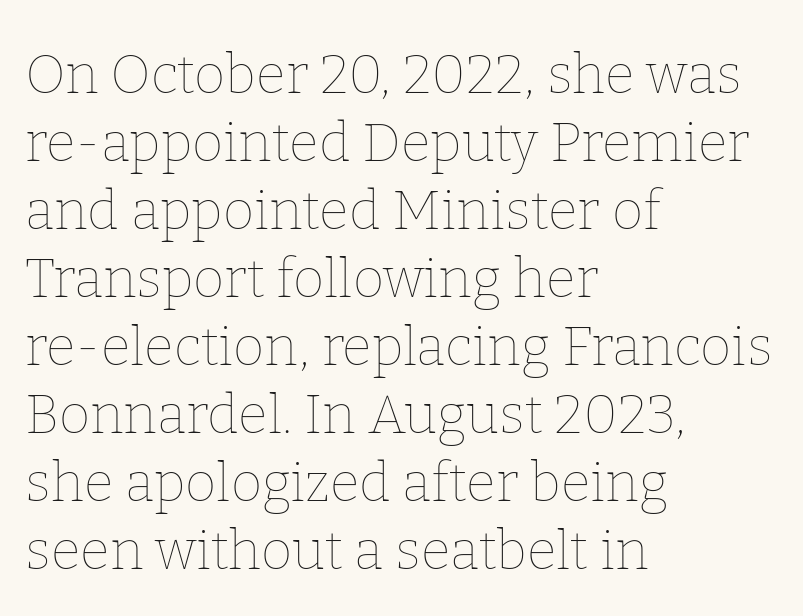
Q: Is the text bold? A: No.
Q: Is the text italic (slanted)? A: No, it is upright.
Q: Is the text underlined? A: No.
Q: How is the paragraph aligned? A: Left-aligned.
Q: Is the spacing between letters normal or unusually wide? A: Normal.
Q: Is the spacing between lines tight, normal or loose? A: Normal.
Q: Width (condensed, normal, or wide)? A: Normal.
Q: Stroke contrast? A: Low.
Q: x-height? A: Medium.
Q: Monospaced? A: No.
